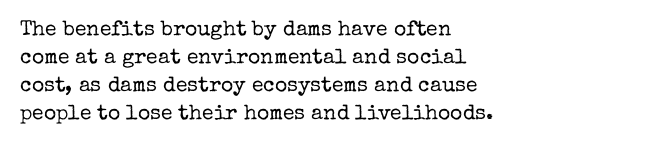
Q: Is the text bold? A: No.
Q: Is the text italic (slanted)? A: No, it is upright.
Q: Is the text underlined? A: No.
Q: How is the paragraph aligned? A: Left-aligned.
Q: Is the spacing between letters normal or unusually wide? A: Normal.
Q: Is the spacing between lines tight, normal or loose? A: Normal.
